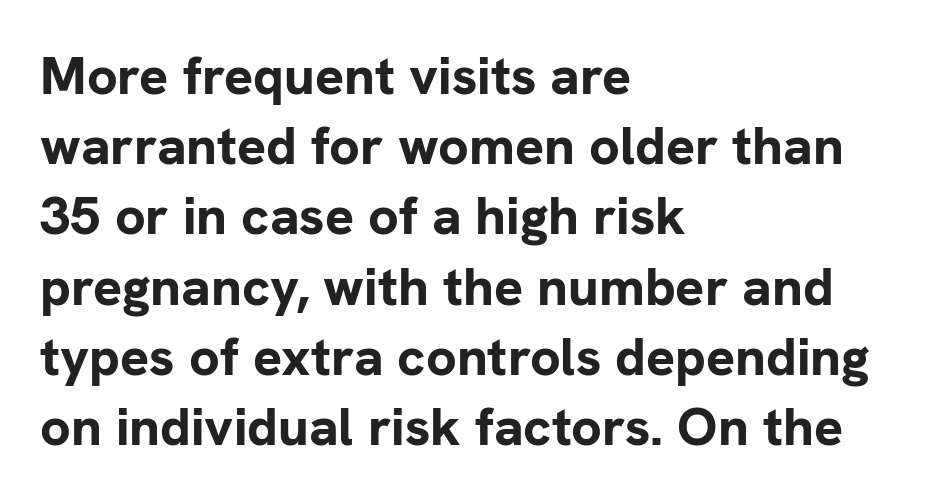
{"serif": "no", "italic": "no", "bold": "yes", "weight": "bold", "width": "normal", "stroke_contrast": "low", "x_height": "medium", "monospaced": "no", "underline": "no", "align": "left", "line_spacing": "normal", "line_spacing_ratio": 1.3, "letter_spacing": "normal", "letter_spacing_em": 0.0, "glyph_px": 54}
